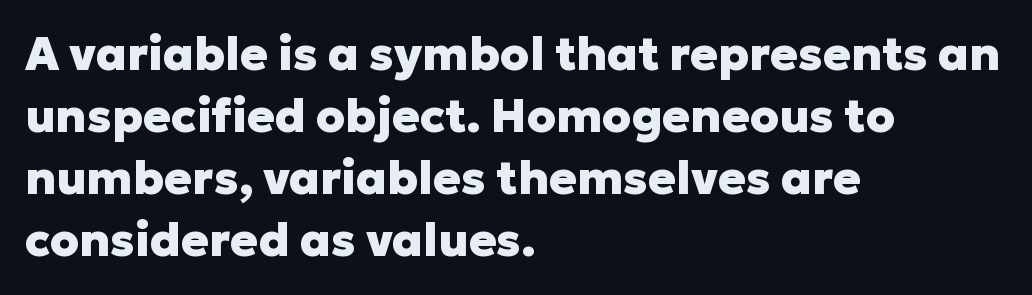
The image shows 46 px heavy sans-serif type, upright; set left-aligned, normal line spacing (1.35x), normal letter spacing, not underlined; low stroke contrast and a medium x-height.
